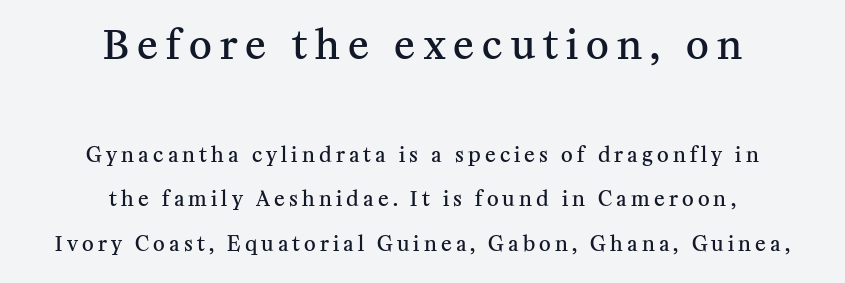
The image shows 39 px semibold serif type, upright; set centered, loose line spacing (2.24x), unusually wide letter spacing (+0.21 em), not underlined; the first (top) block is 1.95x larger; medium stroke contrast and a medium x-height.
